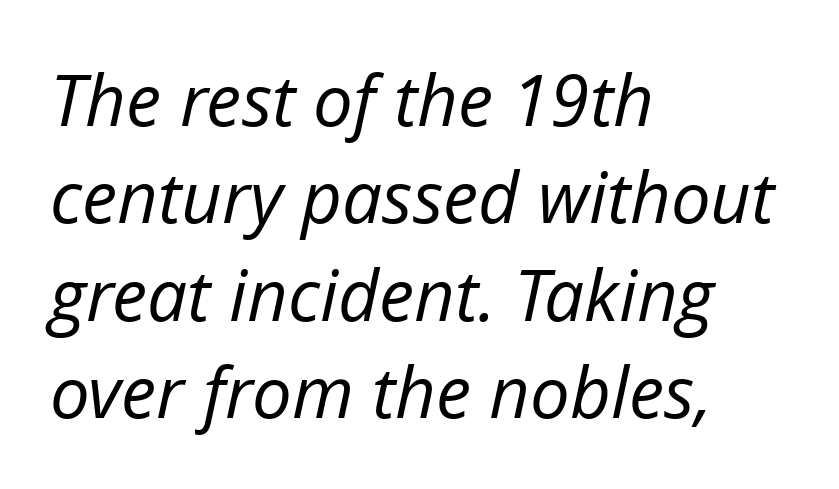
The image shows 71 px regular-weight type, italic (leaning right); set left-aligned, normal line spacing (1.37x), normal letter spacing, not underlined; low stroke contrast and a medium x-height.
